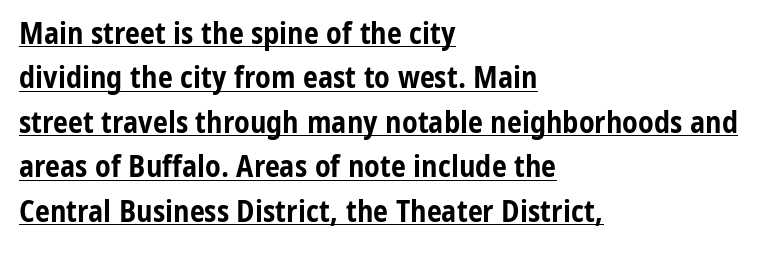
{"serif": "no", "italic": "no", "bold": "yes", "weight": "bold", "width": "condensed", "stroke_contrast": "low", "x_height": "medium", "monospaced": "no", "underline": "yes", "align": "left", "line_spacing": "normal", "line_spacing_ratio": 1.48, "letter_spacing": "normal", "letter_spacing_em": 0.0, "glyph_px": 30}
